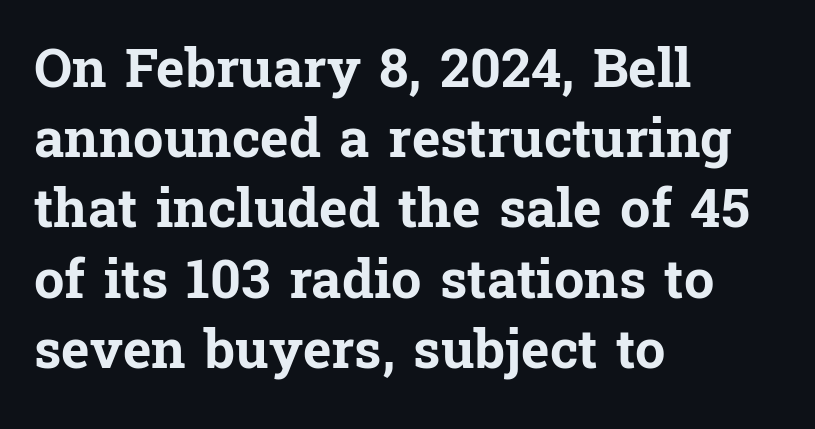
Each word holds together tightly as a unit, with standard inter-letter gaps. Leading: standard. The font family rendered here belongs to the serif group. Its strokes are broad and dark, the hallmark of bold type. Only glyphs here, with clear space below each row.
